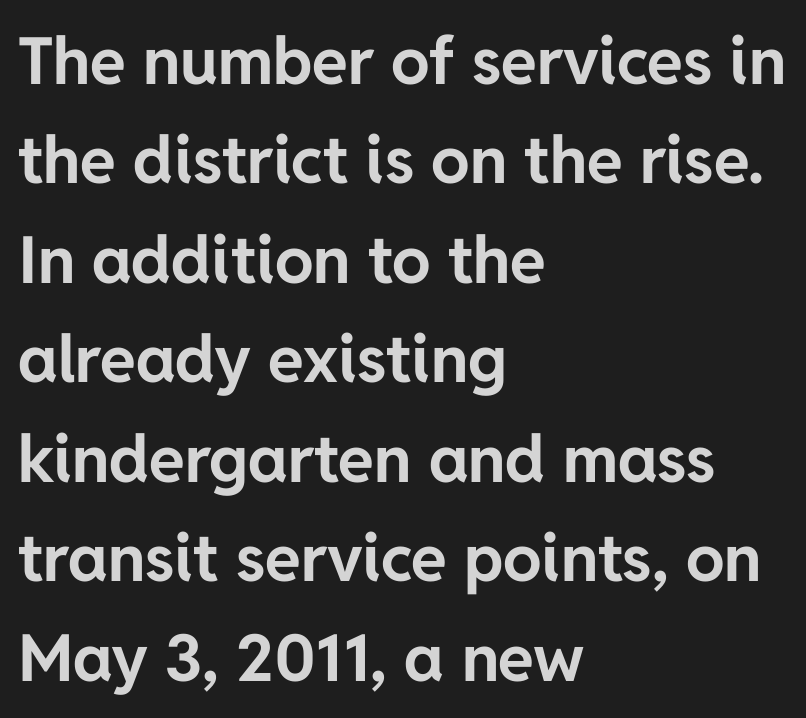
The letters stand straight up with perfectly vertical stems. The characters display no serif detailing; their extremities are plain. If you drew a ruler down the left edge, every line would touch it. Each glyph is drawn with heavy, bold strokes.
